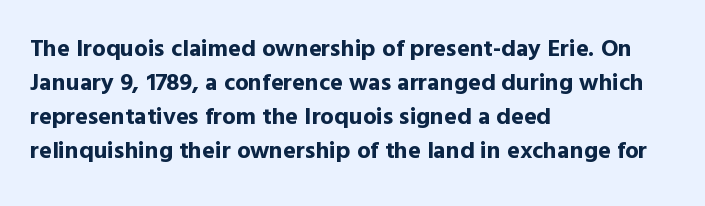
{"italic": "no", "bold": "yes", "underline": "no", "align": "left", "line_spacing": "normal", "line_spacing_ratio": 1.42, "letter_spacing": "normal", "letter_spacing_em": 0.0, "glyph_px": 24}
